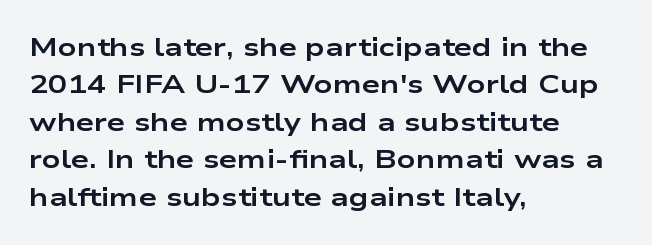
The image shows 26 px bold type, upright; set left-aligned, normal line spacing (1.44x), normal letter spacing, not underlined.
